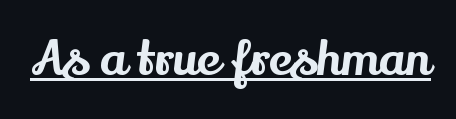
{"serif": "yes", "width": "normal", "stroke_contrast": "medium", "x_height": "small", "monospaced": "no", "underline": "yes", "letter_spacing": "normal", "letter_spacing_em": 0.0, "glyph_px": 48}
